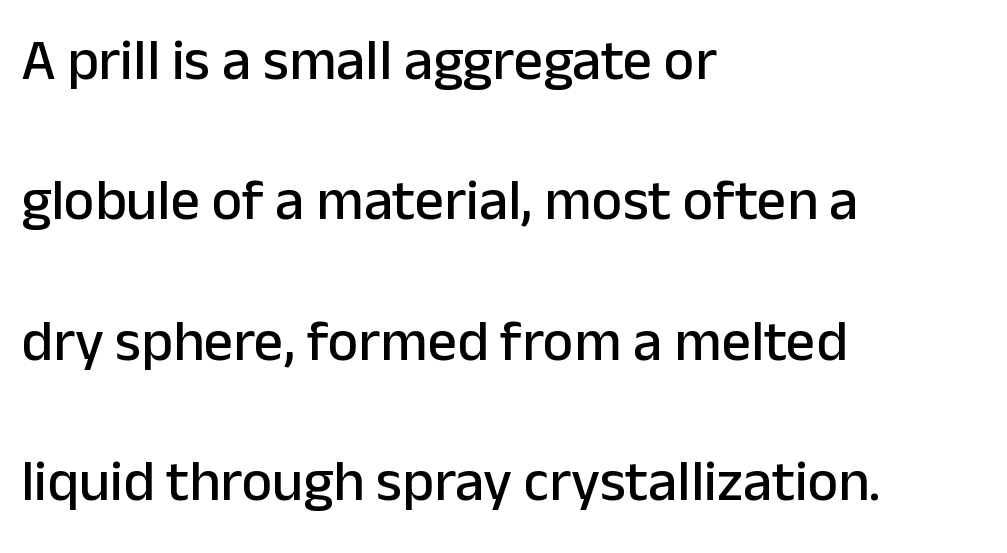
Q: Is the text italic (slanted)? A: No, it is upright.
Q: Is the typeface a serif or a sans-serif typeface? A: Sans-serif.
Q: Is the text underlined? A: No.
Q: How is the paragraph aligned? A: Left-aligned.
Q: Is the spacing between letters normal or unusually wide? A: Normal.
Q: Is the spacing between lines tight, normal or loose? A: Loose.
Q: Width (condensed, normal, or wide)? A: Normal.
Q: Stroke contrast? A: Low.
Q: x-height? A: Medium.
Q: Monospaced? A: No.
